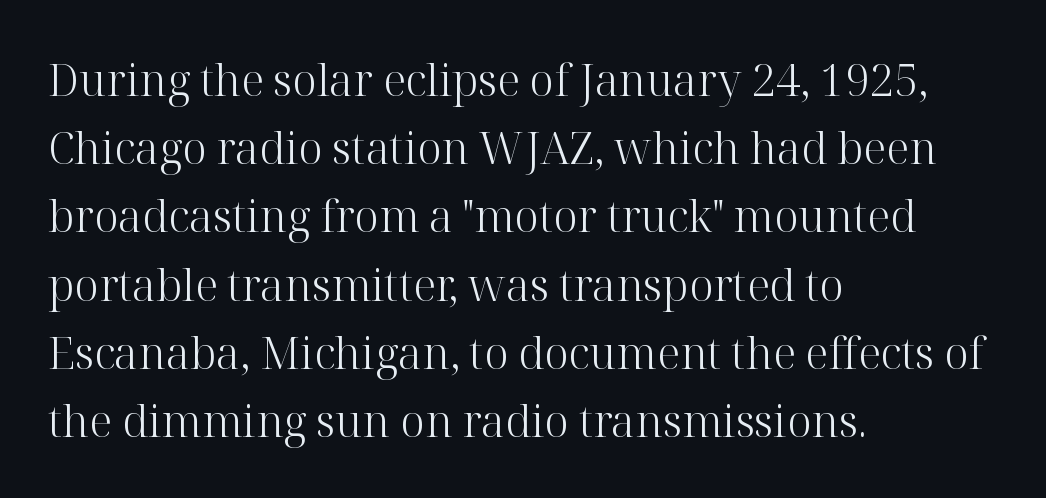
{"serif": "yes", "italic": "no", "bold": "no", "weight": "light", "width": "normal", "stroke_contrast": "high", "x_height": "medium", "monospaced": "no", "underline": "no", "align": "left", "line_spacing": "normal", "line_spacing_ratio": 1.55, "letter_spacing": "normal", "letter_spacing_em": 0.0, "glyph_px": 44}
